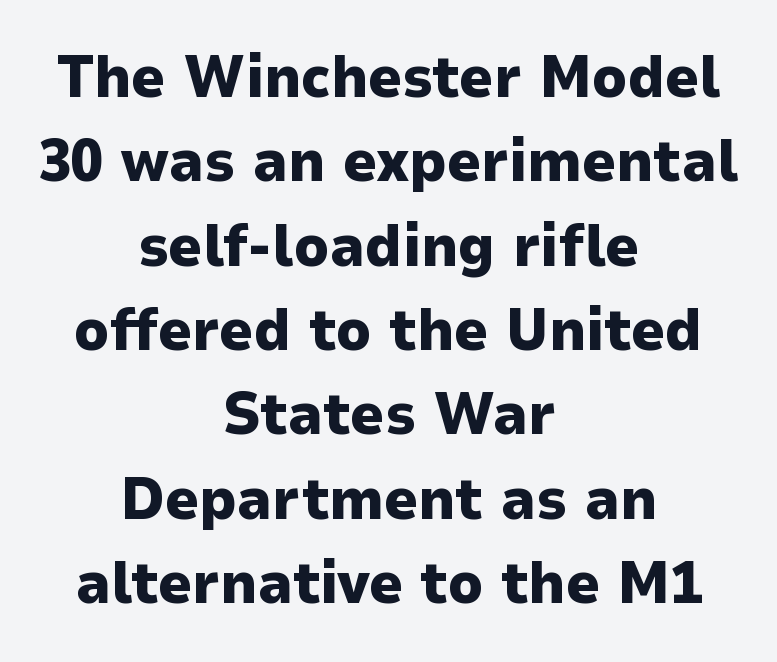
{"serif": "no", "italic": "no", "bold": "yes", "weight": "heavy", "width": "normal", "stroke_contrast": "low", "x_height": "medium", "monospaced": "no", "underline": "no", "align": "center", "line_spacing": "normal", "line_spacing_ratio": 1.43, "letter_spacing": "normal", "letter_spacing_em": 0.0, "glyph_px": 59}
